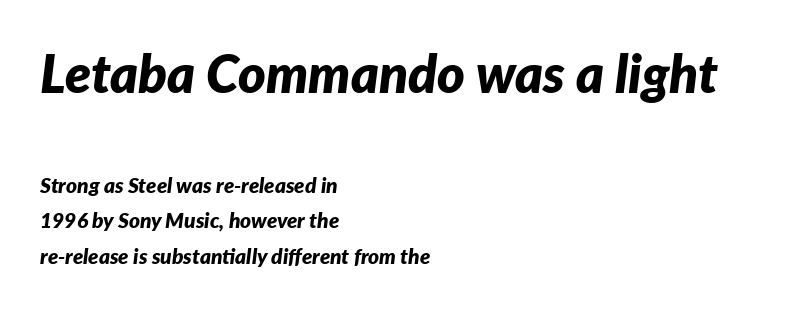
Default kerning and tracking; the words read as compact shapes. No word sits above an underline. The letters advance in unequal steps, a hallmark of proportional type. Look at the stroke-to-counter ratio: heavy, a bold.
